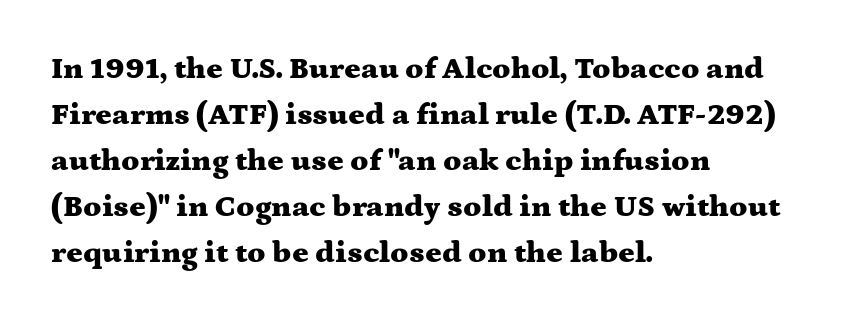
The image shows 31 px heavy, wide serif type, upright; set left-aligned, normal line spacing (1.48x), normal letter spacing, not underlined; medium stroke contrast and a medium x-height.
